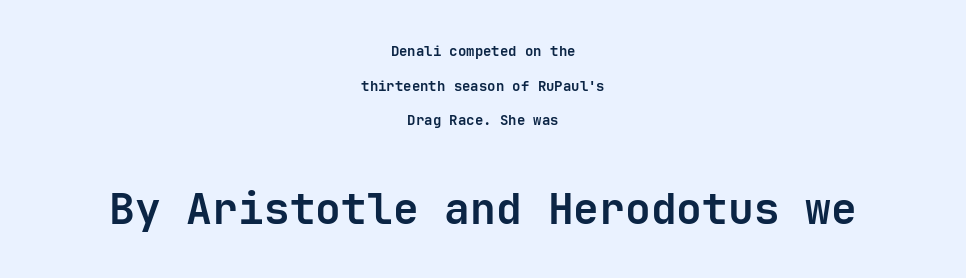
Monospaced: the letters line up in strict vertical columns. The glyphs have the mass of a bold cut. What stands out about the letter spacing? Nothing — it is the standard amount. A centered setting, common on invitations and titles, is used for this passage.
